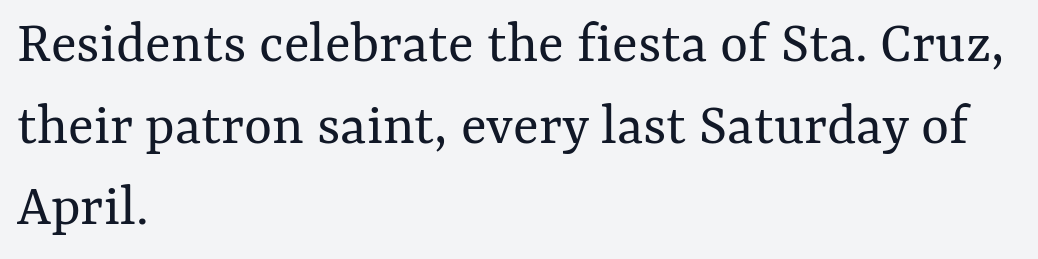
These lines are rendered in a variable-pitch font. The typesetting does not lean heavy: it is not bold. The type is set solid horizontally, with unmodified tracking. You can tell it's not italic because the verticals are truly vertical. Does the leading feel generous? No, just average. The baseline area is clear.
